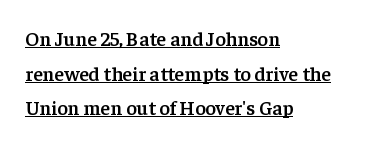
The image shows 20 px text type, upright; set left-aligned, line spacing 1.73x, normal letter spacing, underlined.
